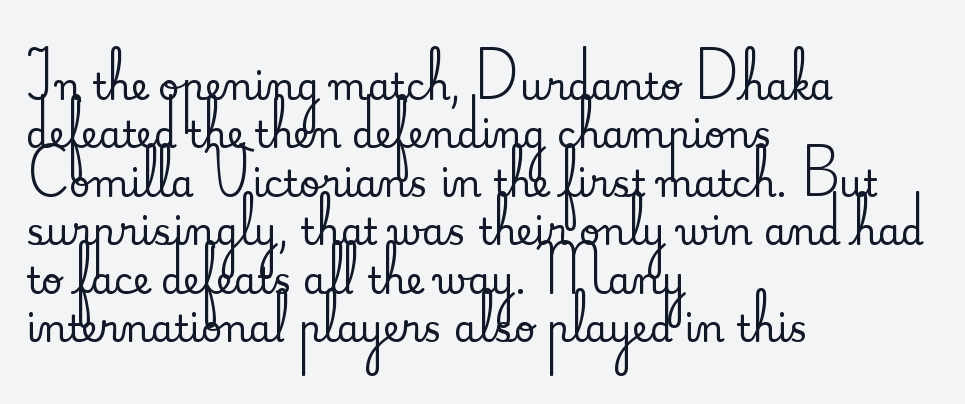
{"serif": "yes", "italic": "no", "width": "normal", "stroke_contrast": "medium", "x_height": "small", "monospaced": "no", "underline": "no", "align": "left", "line_spacing": "normal", "line_spacing_ratio": 1.31, "letter_spacing": "normal", "letter_spacing_em": 0.0, "glyph_px": 37}
